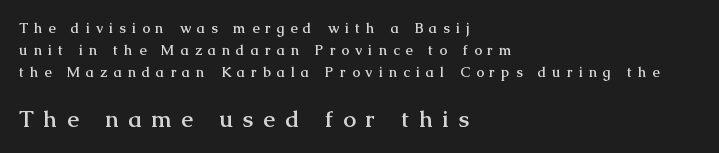
Q: Is the text bold? A: Yes.
Q: Is the text italic (slanted)? A: No, it is upright.
Q: Is the text underlined? A: No.
Q: How is the paragraph aligned? A: Left-aligned.
Q: Is the spacing between letters normal or unusually wide? A: Unusually wide.
Q: Is the spacing between lines tight, normal or loose? A: Normal.
Q: Which block of text is set in a larger size, the first (top) or the second (bottom)? A: The second (bottom) one.
